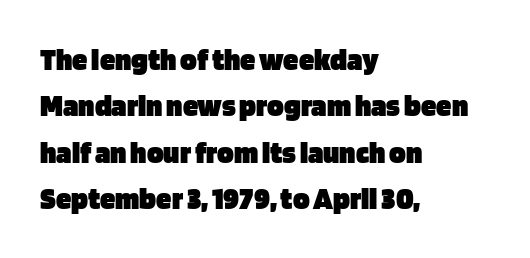
Q: Is the text bold? A: Yes.
Q: Is the text italic (slanted)? A: No, it is upright.
Q: Is the typeface a serif or a sans-serif typeface? A: Sans-serif.
Q: Is the text underlined? A: No.
Q: How is the paragraph aligned? A: Left-aligned.
Q: Is the spacing between letters normal or unusually wide? A: Normal.
Q: Is the spacing between lines tight, normal or loose? A: Normal.
Q: Width (condensed, normal, or wide)? A: Normal.
Q: Stroke contrast? A: Low.
Q: x-height? A: Large.
Q: Monospaced? A: No.
